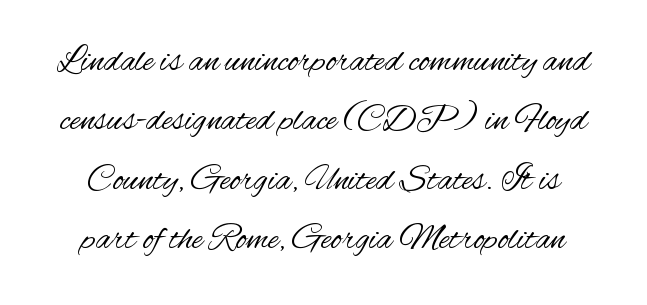
{"serif": "no", "bold": "no", "weight": "regular", "width": "condensed", "stroke_contrast": "medium", "x_height": "small", "monospaced": "no", "underline": "no", "line_spacing": "normal", "line_spacing_ratio": 1.65, "letter_spacing": "normal", "letter_spacing_em": 0.0, "glyph_px": 36}
